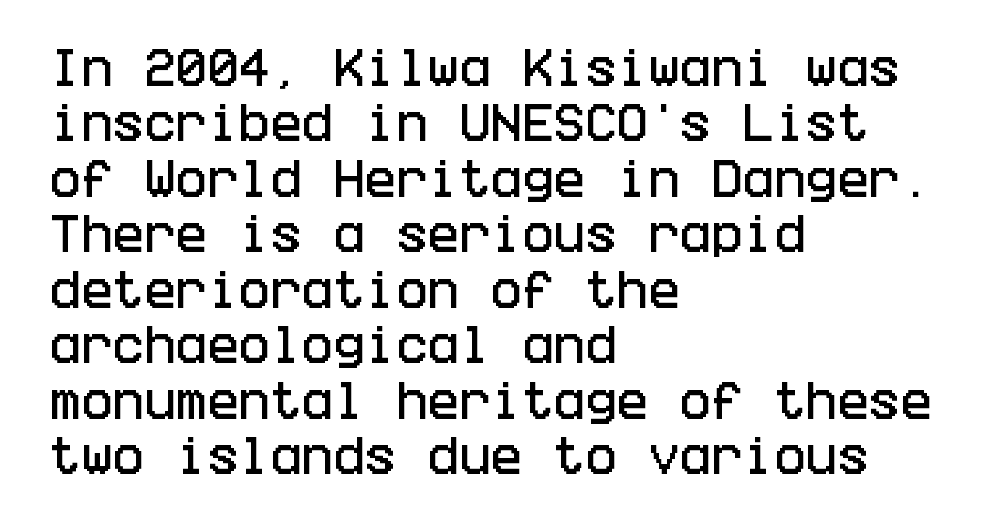
The lettering stays uniformly vertical, giving the passage a roman look. Line spacing here is normal. Only glyphs here, with clear space below each row. Characters follow at the spacing the type designer built in.
